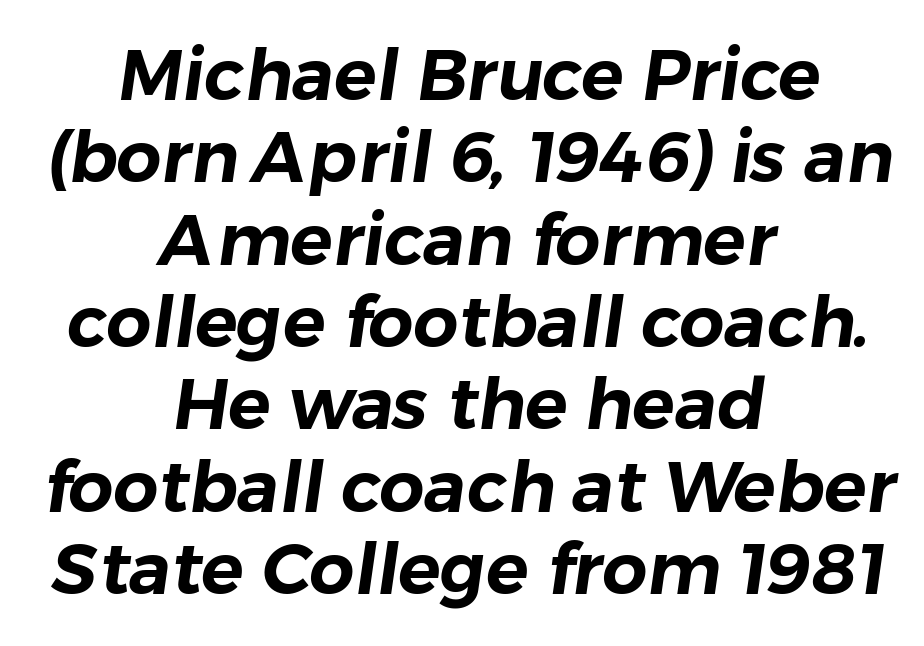
The compositor balanced each line on the midline. Do the characters align in a grid? No, the font is proportional. The strip under each line holds only bare page. This rendering leaves character spacing at its baseline value. To sum up the face: it is a sans, with no serifs.
